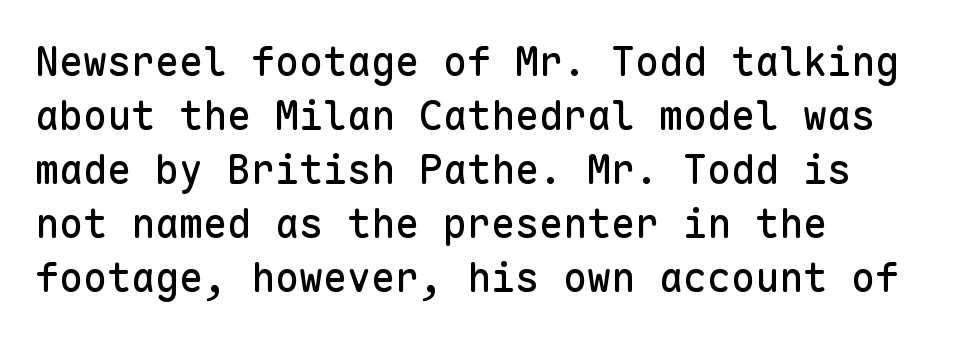
Glyph-to-glyph distance matches everyday printed text. The rendering uses a moderate line-height, typical for paragraphs. A typesetter would label this face a sans. Note the uniform advance width — an 'i' takes as much space as an 'm'.
